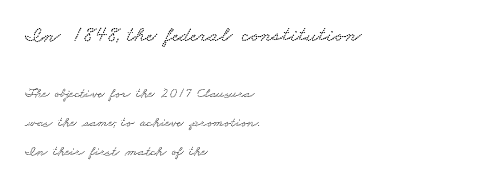
The image shows 22 px text type; set left-aligned, loose line spacing (2.04x), normal letter spacing, not underlined; the first (top) block is 1.57x larger.
